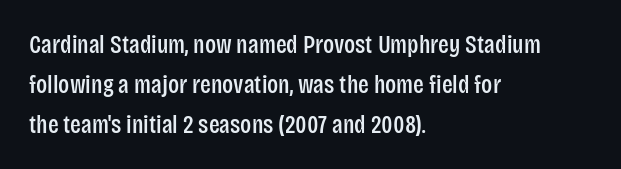
The image shows 25 px text type, upright; set left-aligned, normal line spacing (1.6x), normal letter spacing, not underlined.
